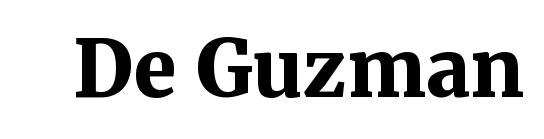
Q: Is the text bold? A: Yes.
Q: Is the text italic (slanted)? A: No, it is upright.
Q: Is the typeface a serif or a sans-serif typeface? A: Serif.
Q: Is the text underlined? A: No.
Q: Is the spacing between letters normal or unusually wide? A: Normal.
Q: Width (condensed, normal, or wide)? A: Normal.
Q: Stroke contrast? A: Medium.
Q: x-height? A: Medium.
Q: Monospaced? A: No.
